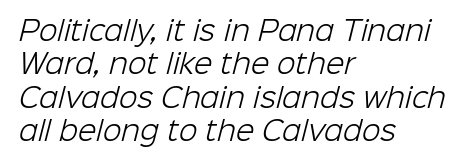
Leftover space on each line is placed entirely after the last word. Descender tails drop into unmarked territory. Standard letterfit; no display-style spreading of the glyphs. The font sits on the lighter half of the weight spectrum, regular included.
